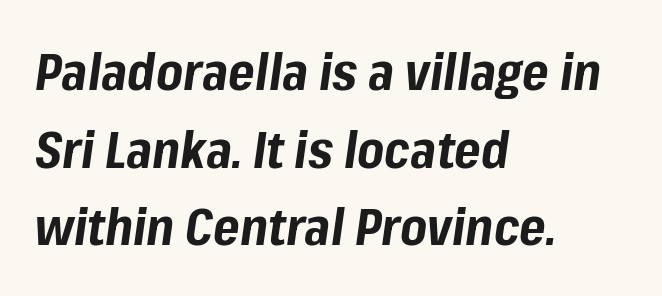
Spacing between characters is what you'd get straight out of the box. Leading matches the norm, producing a regular column. Compared with a centered layout, this one pins lines to the left instead. The letters are slanted; this is an italic face.
